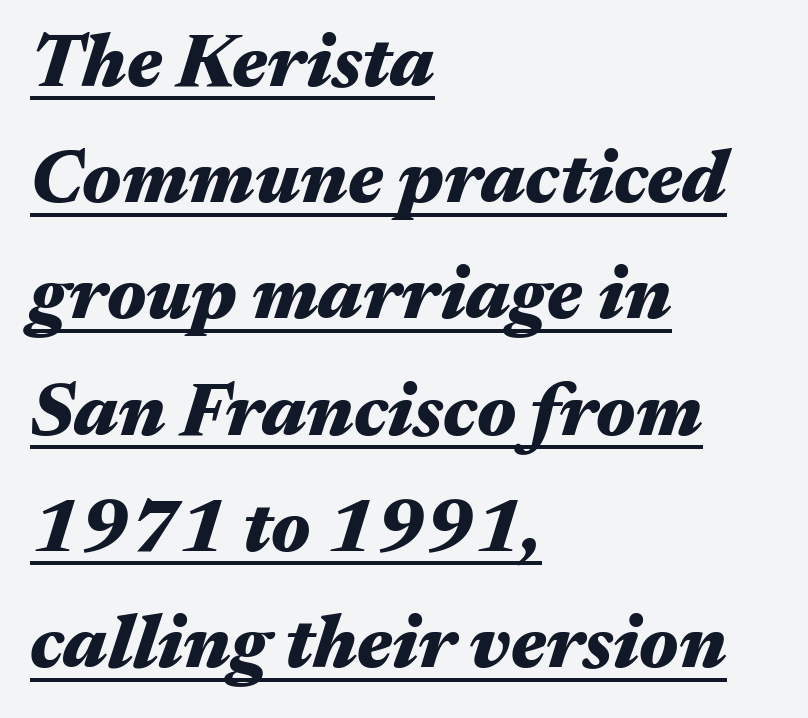
Q: Is the text bold? A: Yes.
Q: Is the text italic (slanted)? A: Yes, it leans right by about 17 degrees.
Q: Is the text underlined? A: Yes.
Q: How is the paragraph aligned? A: Left-aligned.
Q: Is the spacing between letters normal or unusually wide? A: Normal.
Q: Is the spacing between lines tight, normal or loose? A: Normal.
Q: Width (condensed, normal, or wide)? A: Wide.
Q: Stroke contrast? A: Medium.
Q: x-height? A: Medium.
Q: Monospaced? A: No.
